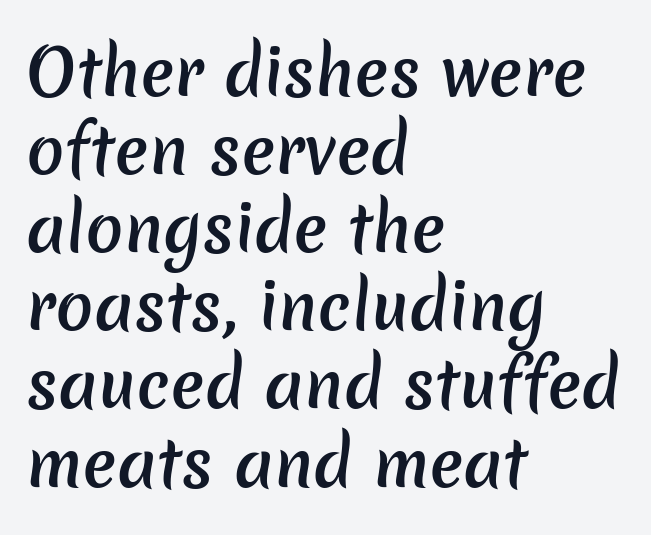
Q: Is the text bold? A: Semi-bold.
Q: Is the typeface a serif or a sans-serif typeface? A: Sans-serif.
Q: Is the text underlined? A: No.
Q: How is the paragraph aligned? A: Left-aligned.
Q: Is the spacing between letters normal or unusually wide? A: Normal.
Q: Width (condensed, normal, or wide)? A: Normal.
Q: Stroke contrast? A: Low.
Q: x-height? A: Medium.
Q: Monospaced? A: No.
